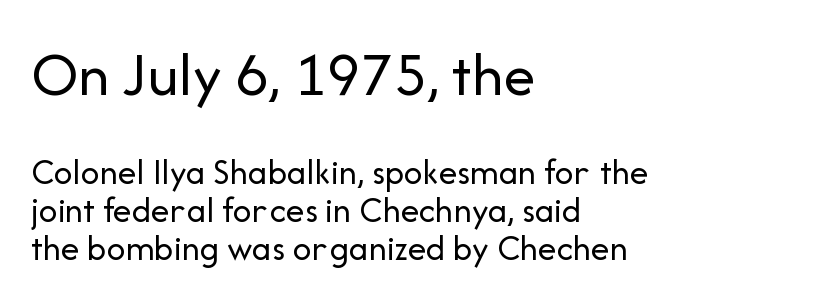
The image shows 64 px regular-weight sans-serif type, upright; set left-aligned, tight line spacing (1.02x), normal letter spacing, not underlined; the first (top) block is 1.73x larger; low stroke contrast and a medium x-height.
